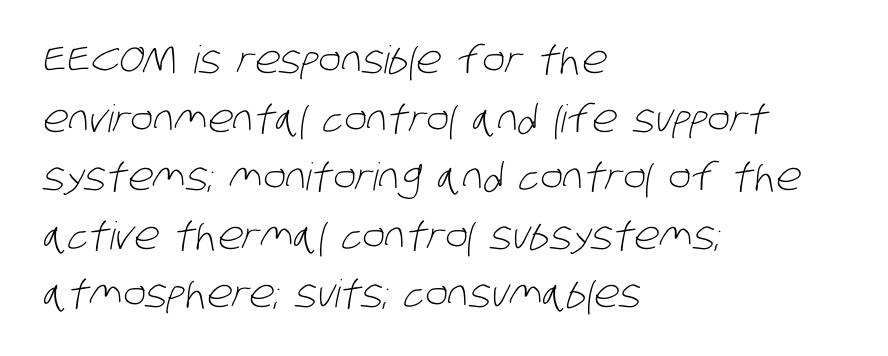
Q: Is the text bold? A: No.
Q: Is the typeface a serif or a sans-serif typeface? A: Sans-serif.
Q: Is the text underlined? A: No.
Q: How is the paragraph aligned? A: Left-aligned.
Q: Is the spacing between letters normal or unusually wide? A: Normal.
Q: Is the spacing between lines tight, normal or loose? A: Normal.
Q: Width (condensed, normal, or wide)? A: Condensed.
Q: Stroke contrast? A: Low.
Q: x-height? A: Large.
Q: Monospaced? A: No.
